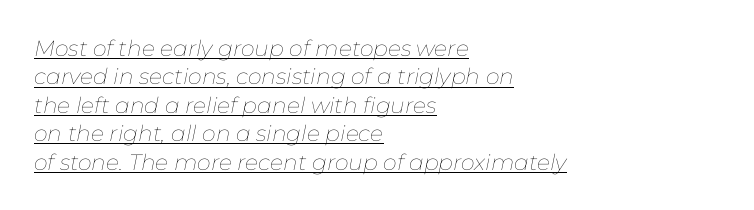
The image shows 22 px text type, italic (leaning right); set left-aligned, normal line spacing (1.29x), normal letter spacing, underlined.
